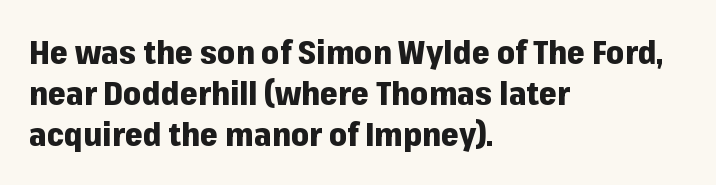
The image shows 32 px heavy sans-serif type, upright; set left-aligned, normal line spacing (1.28x), normal letter spacing, not underlined; low stroke contrast and a medium x-height.
